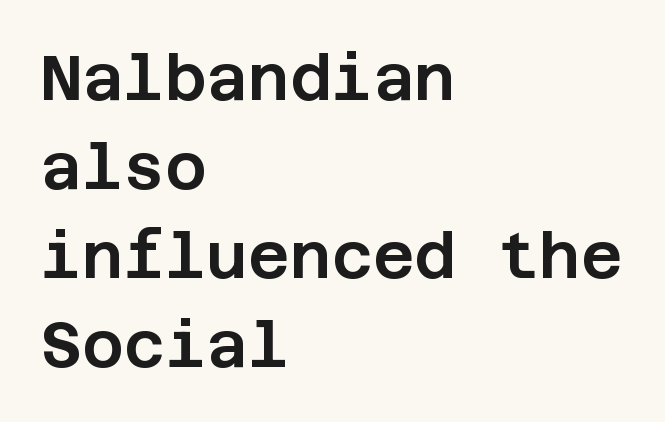
The line texture is even and compact thanks to regular tracking. Each new line begins a customary step beneath the previous one. The foot of each line stays bare and open. The type family on display is of the sans-serif kind.
